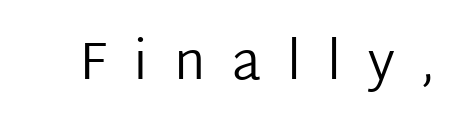
The letters stand straight up with perfectly vertical stems. Letterform terminals end flat and unadorned throughout the passage. This rendering widens character spacing well past its baseline value. The typesetting does not lean heavy: it is not bold.
